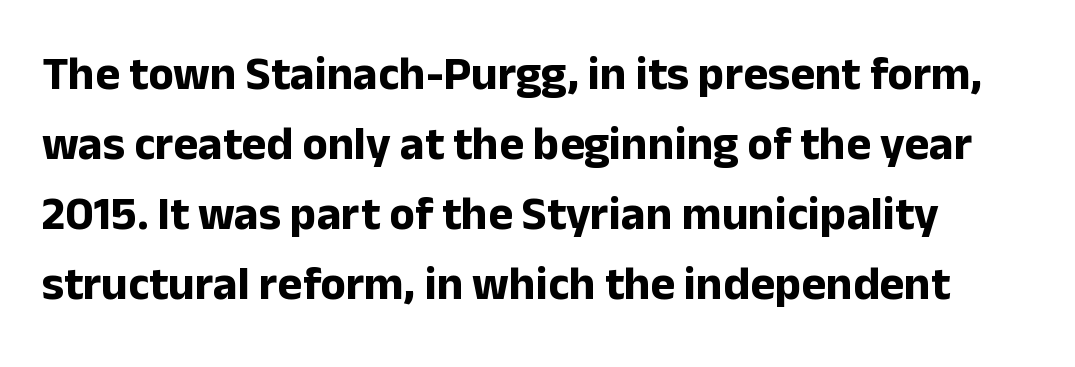
The image shows 47 px bold sans-serif type, upright; set normal line spacing (1.49x), normal letter spacing, not underlined; low stroke contrast and a medium x-height.
